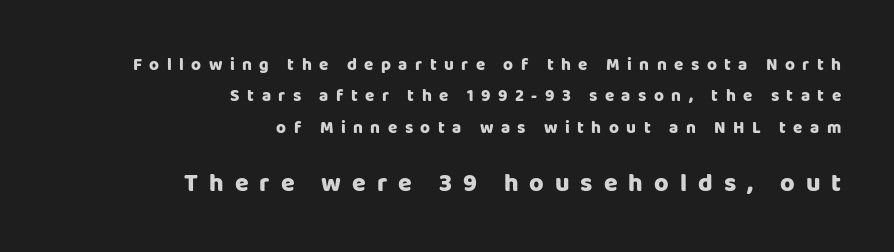
Q: Is the text italic (slanted)? A: No, it is upright.
Q: Is the text underlined? A: No.
Q: How is the paragraph aligned? A: Right-aligned.
Q: Is the spacing between letters normal or unusually wide? A: Unusually wide.
Q: Which block of text is set in a larger size, the first (top) or the second (bottom)? A: The second (bottom) one.
